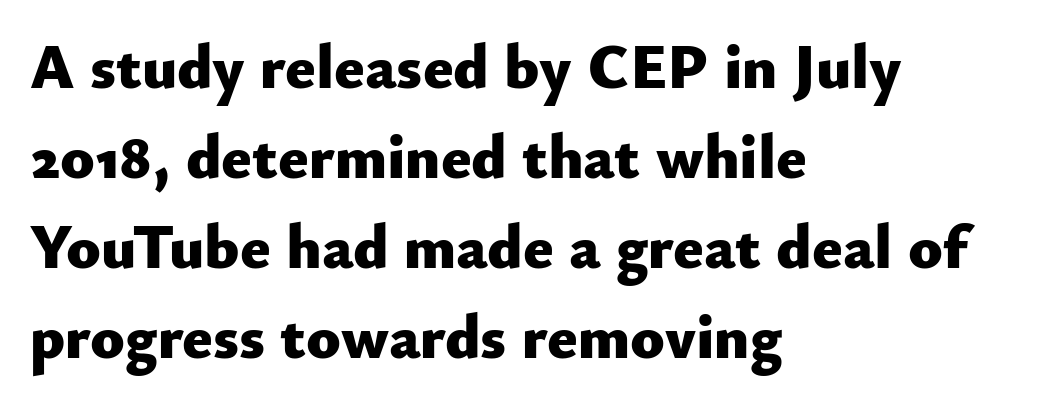
The image shows 63 px heavy sans-serif type, upright; set left-aligned, normal line spacing (1.43x), normal letter spacing, not underlined; low stroke contrast and a small x-height.
